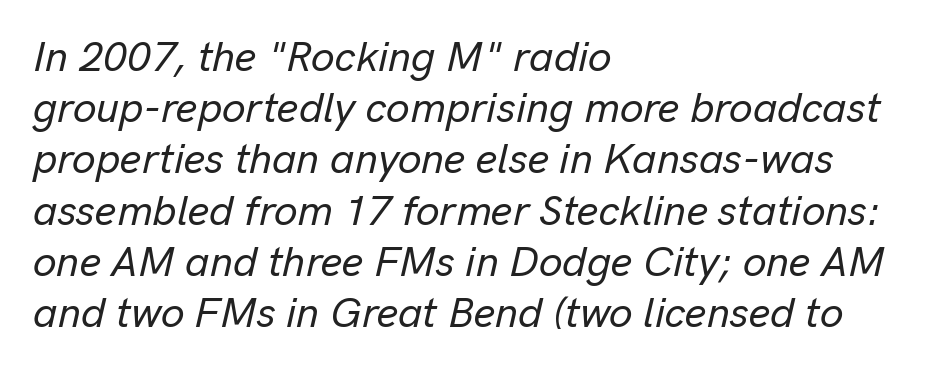
Q: Is the text italic (slanted)? A: Yes, it leans right by about 13 degrees.
Q: Is the text underlined? A: No.
Q: How is the paragraph aligned? A: Left-aligned.
Q: Is the spacing between letters normal or unusually wide? A: Normal.
Q: Width (condensed, normal, or wide)? A: Normal.
Q: Stroke contrast? A: Low.
Q: x-height? A: Medium.
Q: Monospaced? A: No.
